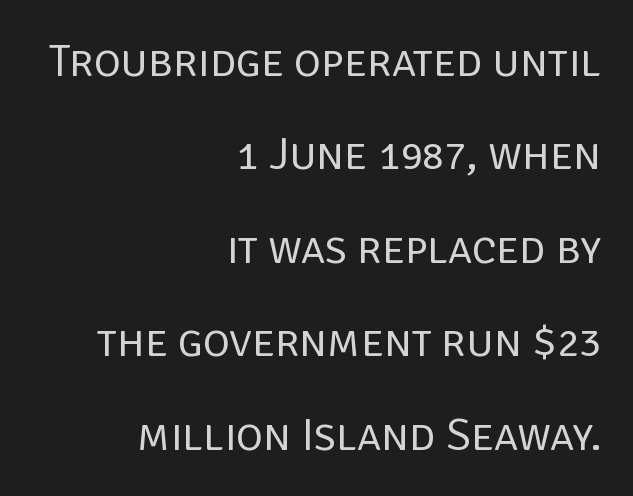
Q: Is the text bold? A: No.
Q: Is the text italic (slanted)? A: No, it is upright.
Q: Is the typeface a serif or a sans-serif typeface? A: Sans-serif.
Q: Is the text underlined? A: No.
Q: How is the paragraph aligned? A: Right-aligned.
Q: Is the spacing between letters normal or unusually wide? A: Normal.
Q: Is the spacing between lines tight, normal or loose? A: Loose.
Q: Width (condensed, normal, or wide)? A: Normal.
Q: Stroke contrast? A: Low.
Q: x-height? A: Large.
Q: Monospaced? A: No.
